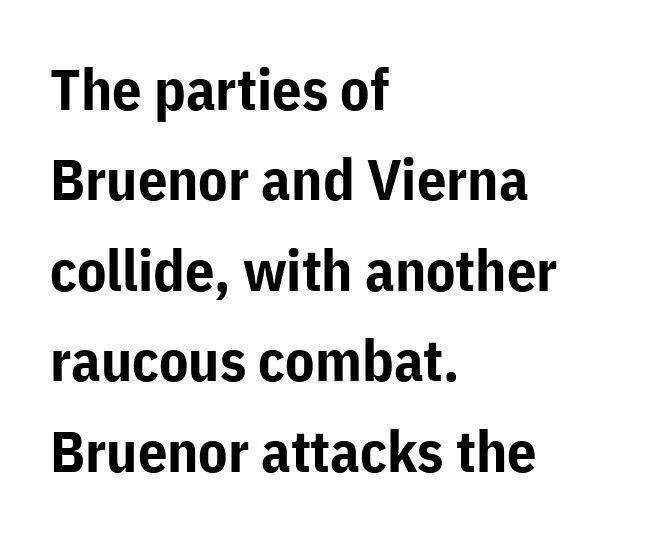
The image shows 58 px bold sans-serif type, upright; set left-aligned, normal line spacing (1.56x), normal letter spacing, not underlined; low stroke contrast and a medium x-height.
